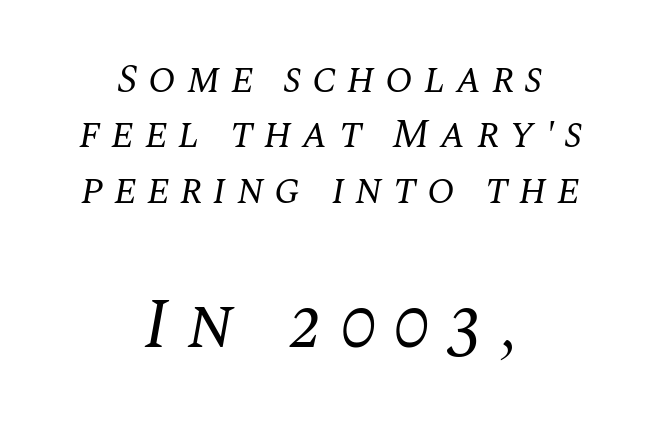
{"serif": "yes", "italic": "yes", "lean": "right", "slant_degrees": 10, "bold": "no", "weight": "regular", "width": "normal", "stroke_contrast": "medium", "x_height": "large", "monospaced": "no", "underline": "no", "align": "center", "line_spacing": "normal", "line_spacing_ratio": 1.35, "letter_spacing": "wide", "letter_spacing_em": 0.25, "larger_block": "second", "size_ratio": 1.73, "glyph_px": 71}
